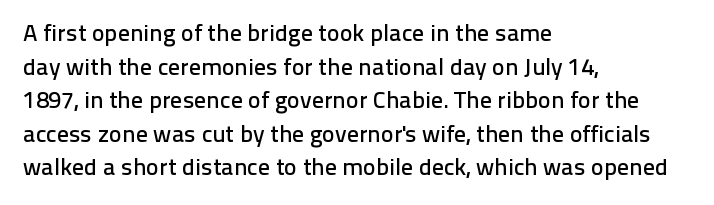
{"italic": "no", "underline": "no", "align": "left", "line_spacing": "normal", "line_spacing_ratio": 1.4, "letter_spacing": "normal", "letter_spacing_em": 0.0, "glyph_px": 24}
